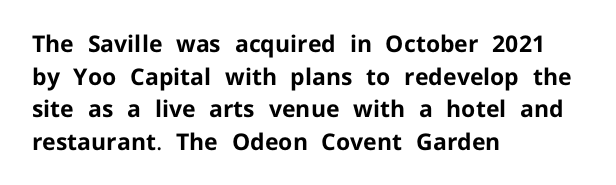
Q: Is the text bold? A: Yes.
Q: Is the text italic (slanted)? A: No, it is upright.
Q: Is the text underlined? A: No.
Q: How is the paragraph aligned? A: Left-aligned.
Q: Is the spacing between letters normal or unusually wide? A: Normal.
Q: Is the spacing between lines tight, normal or loose? A: Normal.
